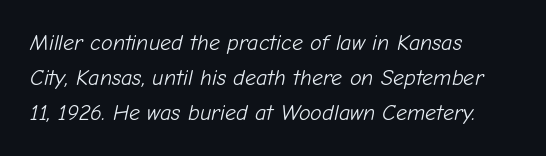
Q: Is the text bold? A: No.
Q: Is the text italic (slanted)? A: Yes, it leans right by about 12 degrees.
Q: Is the text underlined? A: No.
Q: How is the paragraph aligned? A: Left-aligned.
Q: Is the spacing between letters normal or unusually wide? A: Normal.
Q: Is the spacing between lines tight, normal or loose? A: Normal.
